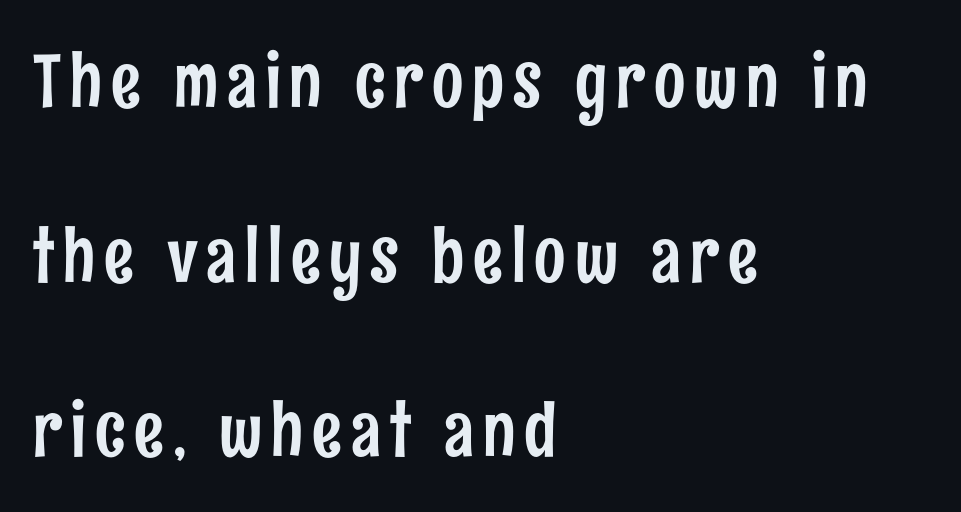
Q: Is the text italic (slanted)? A: No, it is upright.
Q: Is the typeface a serif or a sans-serif typeface? A: Sans-serif.
Q: Is the text underlined? A: No.
Q: How is the paragraph aligned? A: Left-aligned.
Q: Is the spacing between lines tight, normal or loose? A: Loose.
Q: Width (condensed, normal, or wide)? A: Condensed.
Q: Stroke contrast? A: Low.
Q: x-height? A: Medium.
Q: Monospaced? A: No.
